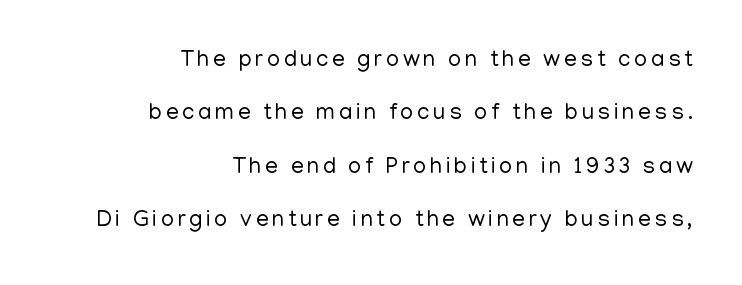
{"italic": "no", "bold": "no", "underline": "no", "align": "right", "line_spacing": "loose", "line_spacing_ratio": 2.32, "glyph_px": 23}
